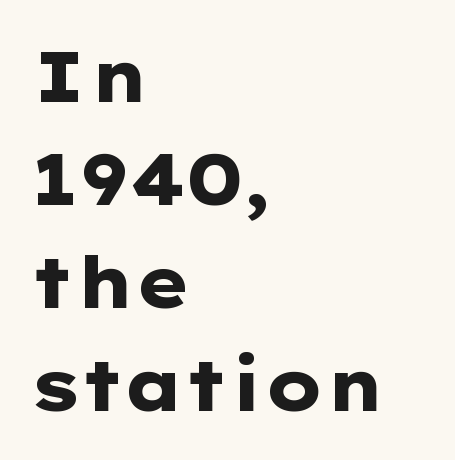
Q: Is the text bold? A: Yes.
Q: Is the text italic (slanted)? A: No, it is upright.
Q: Is the typeface a serif or a sans-serif typeface? A: Sans-serif.
Q: Is the text underlined? A: No.
Q: How is the paragraph aligned? A: Left-aligned.
Q: Is the spacing between letters normal or unusually wide? A: Normal.
Q: Is the spacing between lines tight, normal or loose? A: Normal.
Q: Width (condensed, normal, or wide)? A: Wide.
Q: Stroke contrast? A: Low.
Q: x-height? A: Medium.
Q: Monospaced? A: No.
